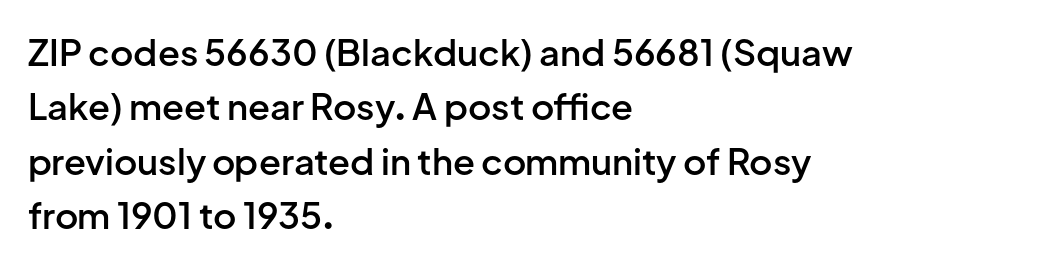
Q: Is the text bold? A: Semi-bold.
Q: Is the text italic (slanted)? A: No, it is upright.
Q: Is the typeface a serif or a sans-serif typeface? A: Sans-serif.
Q: Is the text underlined? A: No.
Q: How is the paragraph aligned? A: Left-aligned.
Q: Is the spacing between letters normal or unusually wide? A: Normal.
Q: Is the spacing between lines tight, normal or loose? A: Normal.
Q: Width (condensed, normal, or wide)? A: Normal.
Q: Stroke contrast? A: Low.
Q: x-height? A: Medium.
Q: Monospaced? A: No.
